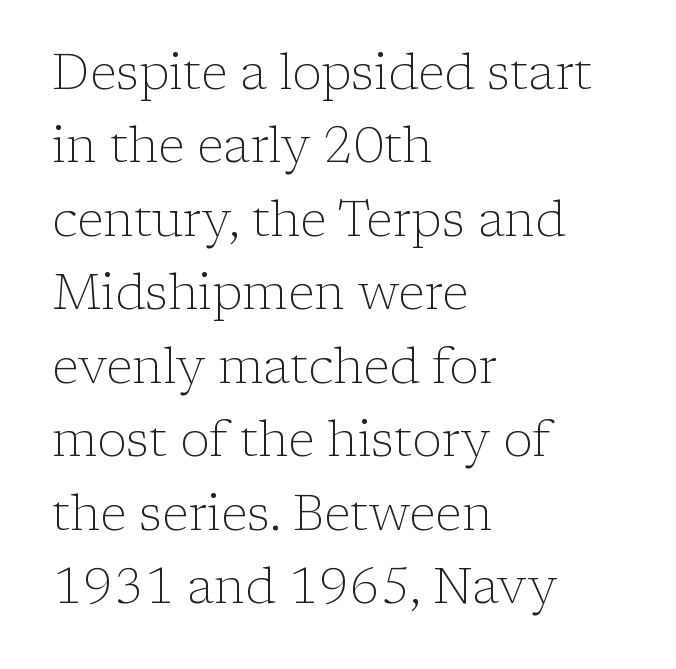
The image shows 49 px light serif type, upright; set left-aligned, normal line spacing (1.5x), normal letter spacing, not underlined; low stroke contrast and a medium x-height.
